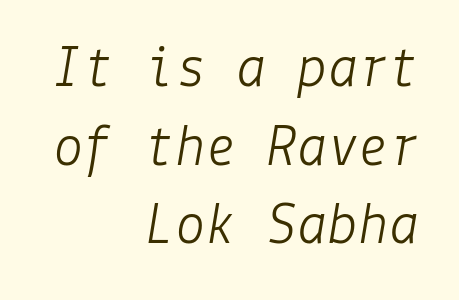
Q: Is the text bold? A: No.
Q: Is the text italic (slanted)? A: Yes, it leans right by about 9 degrees.
Q: Is the text underlined? A: No.
Q: How is the paragraph aligned? A: Right-aligned.
Q: Is the spacing between letters normal or unusually wide? A: Normal.
Q: Is the spacing between lines tight, normal or loose? A: Normal.
Q: Width (condensed, normal, or wide)? A: Normal.
Q: Stroke contrast? A: Low.
Q: x-height? A: Medium.
